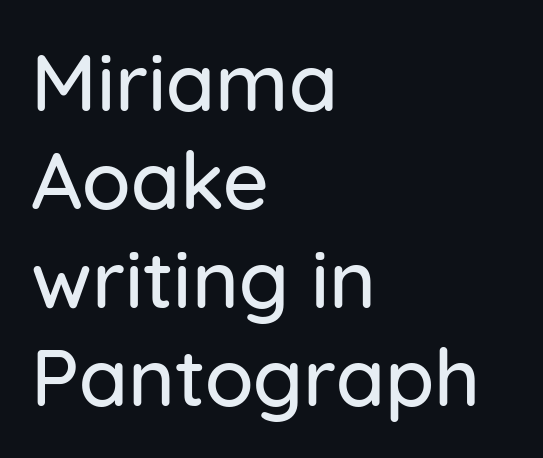
Q: Is the text italic (slanted)? A: No, it is upright.
Q: Is the typeface a serif or a sans-serif typeface? A: Sans-serif.
Q: Is the text underlined? A: No.
Q: How is the paragraph aligned? A: Left-aligned.
Q: Is the spacing between letters normal or unusually wide? A: Normal.
Q: Width (condensed, normal, or wide)? A: Normal.
Q: Stroke contrast? A: Low.
Q: x-height? A: Medium.
Q: Monospaced? A: No.
